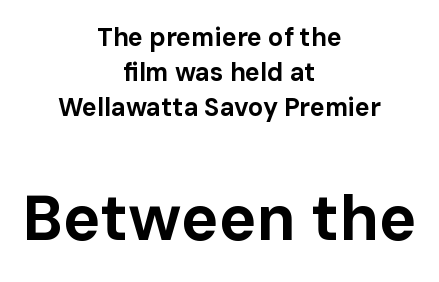
{"serif": "no", "italic": "no", "bold": "yes", "weight": "bold", "width": "normal", "stroke_contrast": "low", "x_height": "medium", "monospaced": "no", "underline": "no", "align": "center", "line_spacing": "normal", "line_spacing_ratio": 1.41, "letter_spacing": "normal", "letter_spacing_em": 0.0, "larger_block": "second", "size_ratio": 2.52, "glyph_px": 63}
